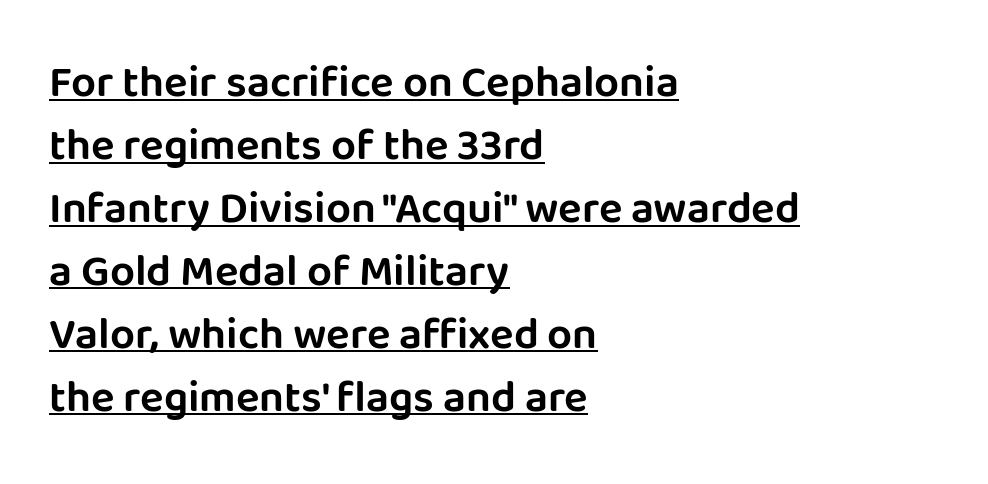
The image shows 44 px sans-serif type, upright; set left-aligned, normal line spacing (1.43x), normal letter spacing, underlined; low stroke contrast and a large x-height.
